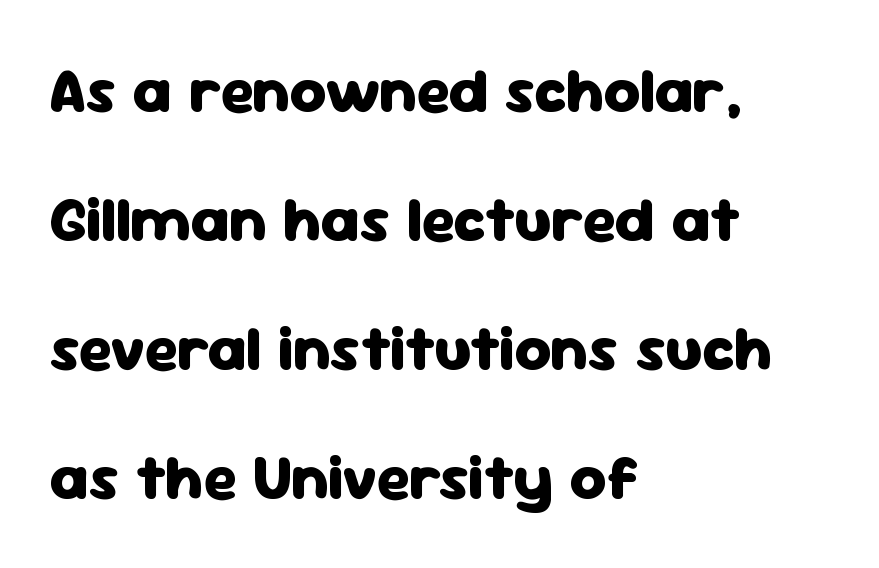
Unlike a traditional serif, this face leaves its strokes unadorned. Varying glyph widths throughout — classic text-font behaviour. Here the glyphs are tracked normally, forming tight word shapes. On the weight axis this lands at bold, roughly 700.
